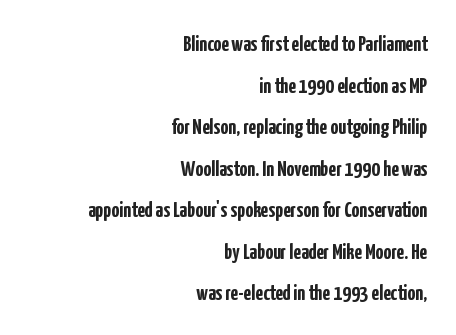
Q: Is the text bold? A: Yes.
Q: Is the text italic (slanted)? A: No, it is upright.
Q: Is the text underlined? A: No.
Q: How is the paragraph aligned? A: Right-aligned.
Q: Is the spacing between letters normal or unusually wide? A: Normal.
